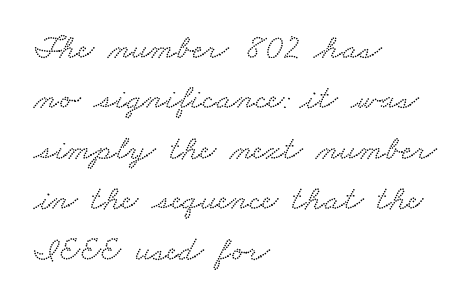
The image shows 35 px wide serif type; set left-aligned, normal line spacing (1.44x), normal letter spacing, not underlined; low stroke contrast and a small x-height.
